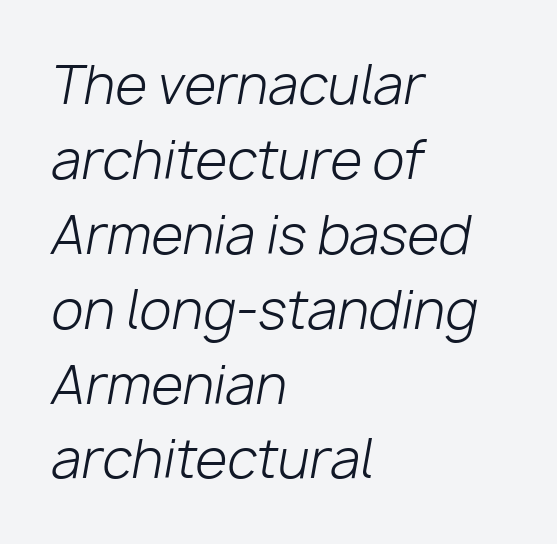
The image shows 52 px light type, italic (leaning right); set left-aligned, normal line spacing (1.44x), normal letter spacing, not underlined; low stroke contrast and a medium x-height.
